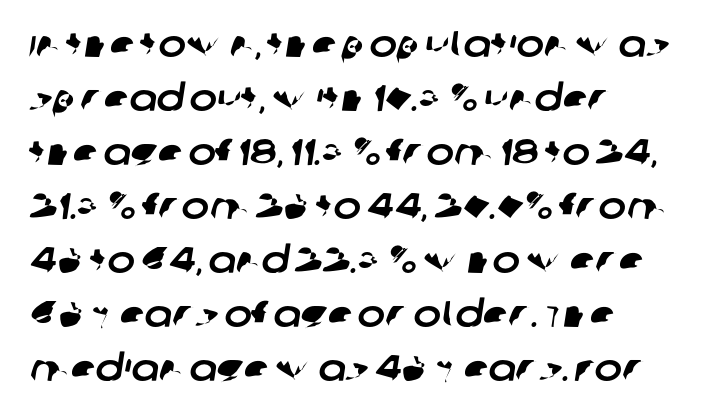
This is sans-serif lettering, the kind often seen on screens and signage. Vertical spacing — default. This sample has the flowing, uneven cadence of proportional lettering. Casual observation: everything's shoved over to the left. Nothing unusual about the tracking: characters are spaced as the font intends.
